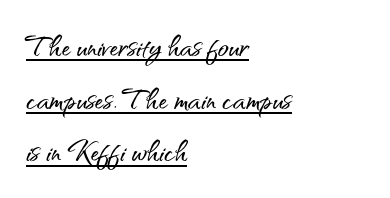
In designer terms, the underline attribute is active on this setting. The vertical gap from one line to the next is medium. Grotesque or geometric, the face here clearly has no serifs. Looks like regular typesetting: each glyph gets only the width it needs.
